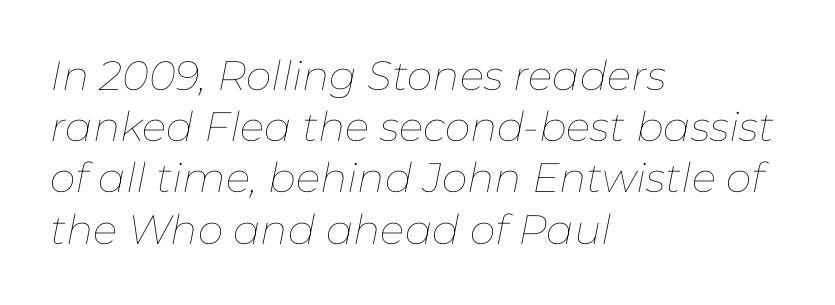
{"italic": "yes", "lean": "right", "slant_degrees": 11, "bold": "no", "weight": "thin", "width": "normal", "stroke_contrast": "low", "x_height": "medium", "monospaced": "no", "underline": "no", "align": "left", "line_spacing": "normal", "line_spacing_ratio": 1.25, "letter_spacing": "normal", "letter_spacing_em": 0.0, "glyph_px": 41}
